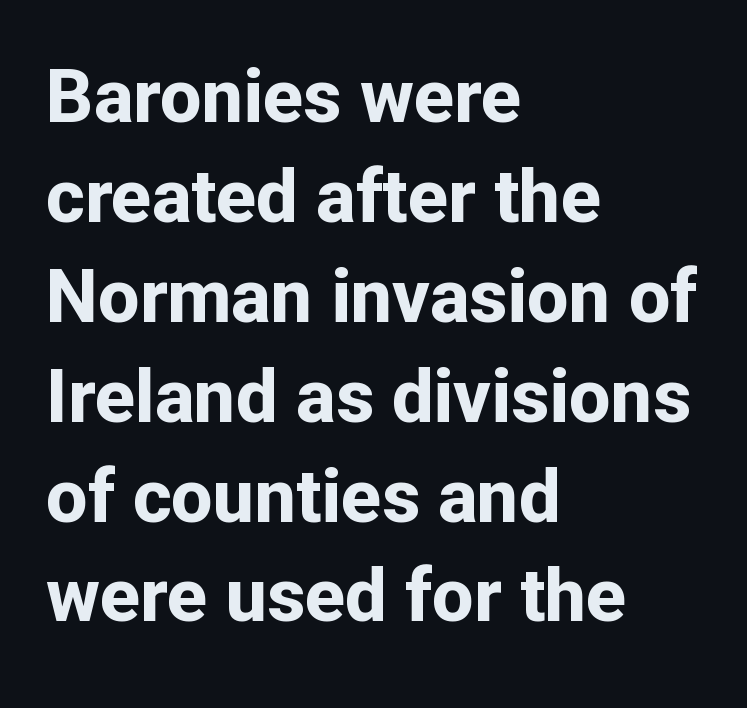
{"serif": "no", "italic": "no", "bold": "yes", "weight": "bold", "width": "normal", "stroke_contrast": "low", "x_height": "medium", "monospaced": "no", "underline": "no", "align": "left", "line_spacing": "normal", "line_spacing_ratio": 1.35, "letter_spacing": "normal", "letter_spacing_em": 0.0, "glyph_px": 74}
